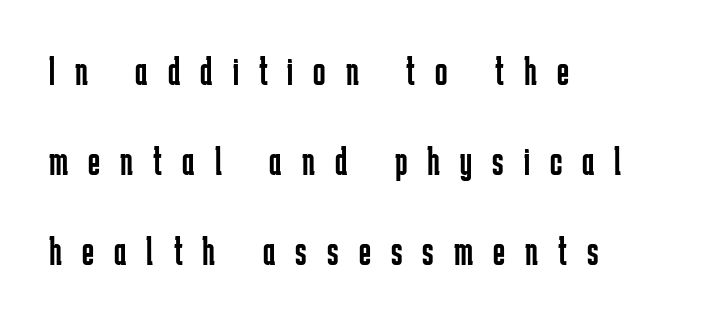
Heft: none added — not bold. Font category for this specimen: sans-serif. These lines are rendered in a variable-pitch font. The lettering holds an erect, upright posture throughout. Leading is clearly above the norm, producing a sparse column.
